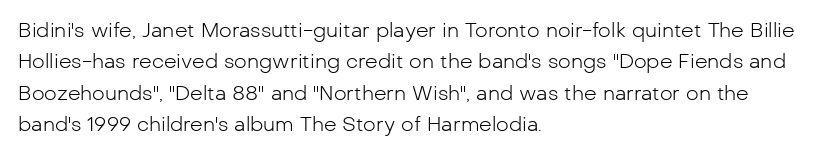
The image shows 20 px text type, upright; set left-aligned, normal line spacing (1.57x), normal letter spacing, not underlined.
